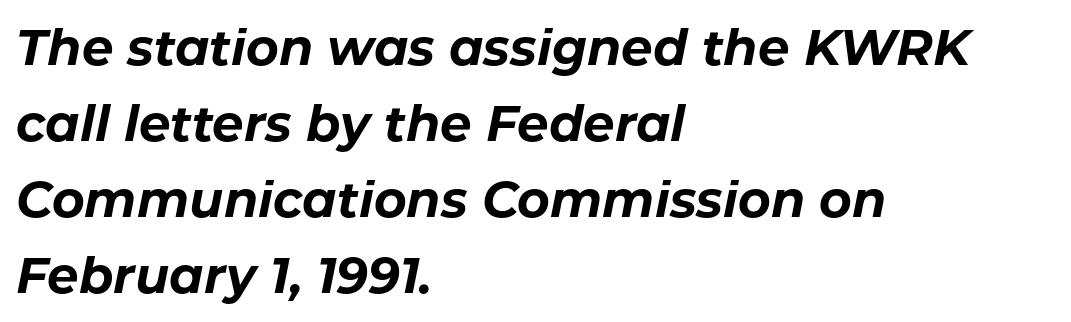
The letters sit at their default tracking, neither squeezed nor spread. Just letters on the line, the space beneath them empty. Would a proofreader flag this as italicized? Yes. Successive baselines arrive at the customary interval. The typesetter chose a ragged-right arrangement here. What weight is shown? A full bold with thick strokes.
